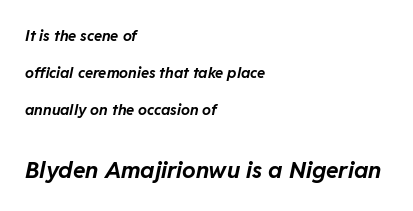
The image shows 23 px bold type, italic (leaning right); set left-aligned, loose line spacing (2.46x), normal letter spacing, not underlined; the second (bottom) block is 1.53x larger.
